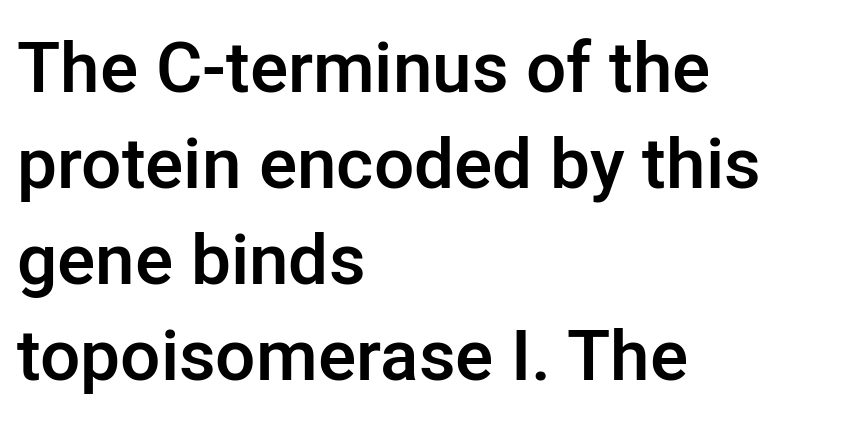
Q: Is the text bold? A: Semi-bold.
Q: Is the text italic (slanted)? A: No, it is upright.
Q: Is the typeface a serif or a sans-serif typeface? A: Sans-serif.
Q: Is the text underlined? A: No.
Q: How is the paragraph aligned? A: Left-aligned.
Q: Is the spacing between letters normal or unusually wide? A: Normal.
Q: Is the spacing between lines tight, normal or loose? A: Normal.
Q: Width (condensed, normal, or wide)? A: Normal.
Q: Stroke contrast? A: Low.
Q: x-height? A: Medium.
Q: Monospaced? A: No.
